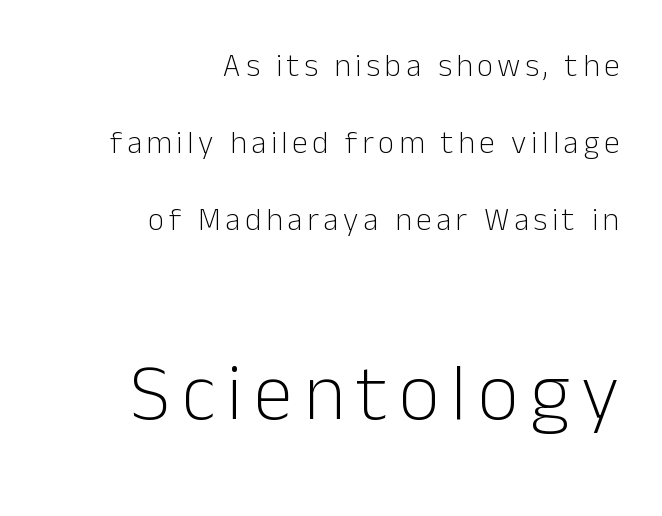
{"serif": "no", "italic": "no", "bold": "no", "weight": "light", "width": "normal", "stroke_contrast": "low", "x_height": "medium", "monospaced": "no", "underline": "no", "align": "right", "line_spacing": "loose", "line_spacing_ratio": 2.4, "larger_block": "second", "size_ratio": 2.5, "glyph_px": 80}
